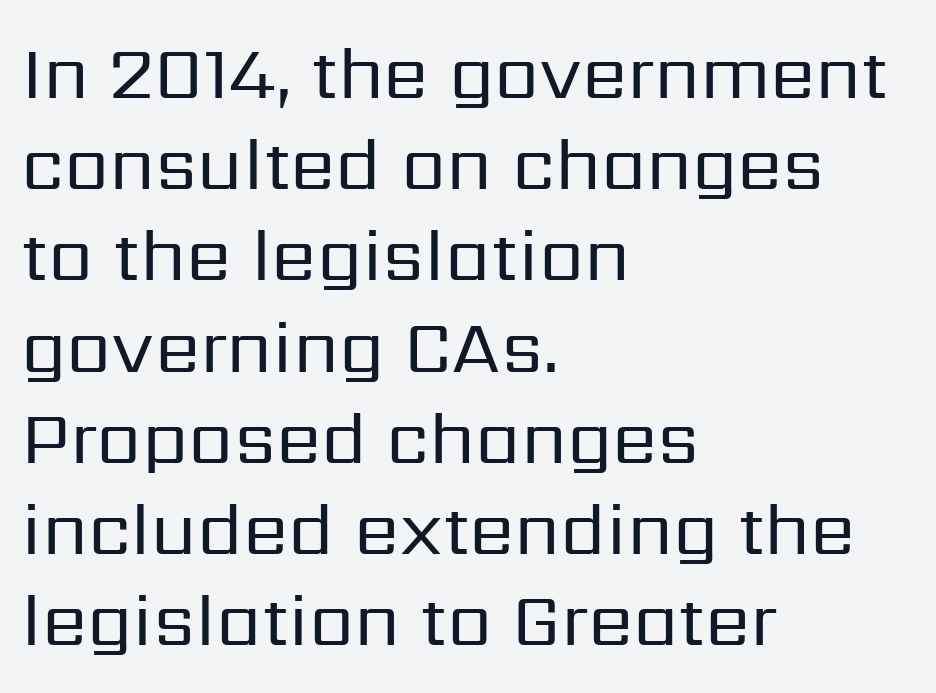
The image shows 73 px regular-weight sans-serif type, upright; set left-aligned, normal line spacing (1.25x), normal letter spacing, not underlined; low stroke contrast and a medium x-height.
